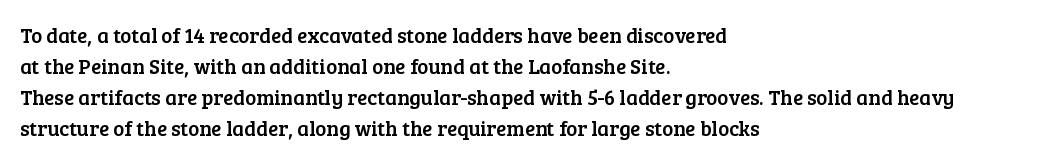
Does the copy run flush right? No — it runs flush left. The specimen reads as upright at a glance. Between one letter and the next there's only the usual sliver of space. The designer left line spacing at the default.
